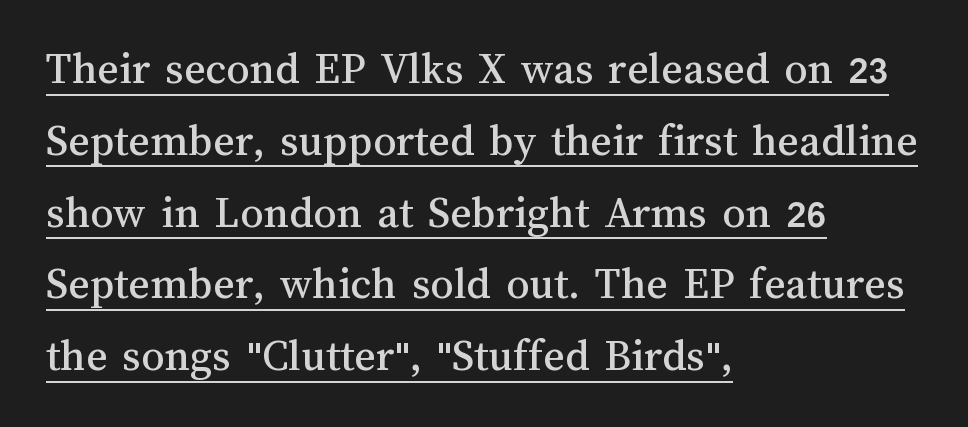
Italic? Not at all — the glyphs are vertical. How would I describe the line gaps? Plain and ordinary. The letters advance in unequal steps, a hallmark of proportional type. Every row of glyphs begins at an identical x-position on the left. Students, observe the line beneath the letters — that is underlining. What stands out about the letter spacing? Nothing — it is the standard amount.
